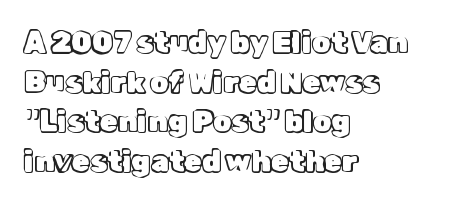
{"italic": "no", "width": "normal", "x_height": "medium", "monospaced": "no", "underline": "no", "align": "left", "line_spacing": "normal", "line_spacing_ratio": 1.37, "letter_spacing": "normal", "letter_spacing_em": 0.0, "glyph_px": 29}
